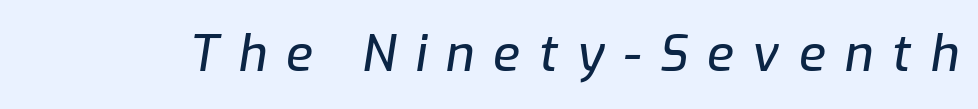
Q: Is the text italic (slanted)? A: Yes, it leans right by about 9 degrees.
Q: Is the text underlined? A: No.
Q: Is the spacing between letters normal or unusually wide? A: Unusually wide.
Q: Width (condensed, normal, or wide)? A: Normal.
Q: Stroke contrast? A: Low.
Q: x-height? A: Medium.
Q: Monospaced? A: No.
